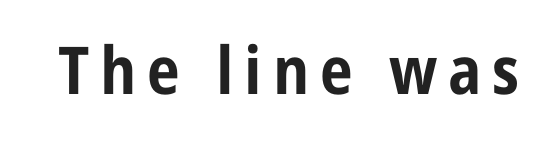
The image shows 66 px bold, condensed sans-serif type, upright; set not underlined; low stroke contrast and a medium x-height.
